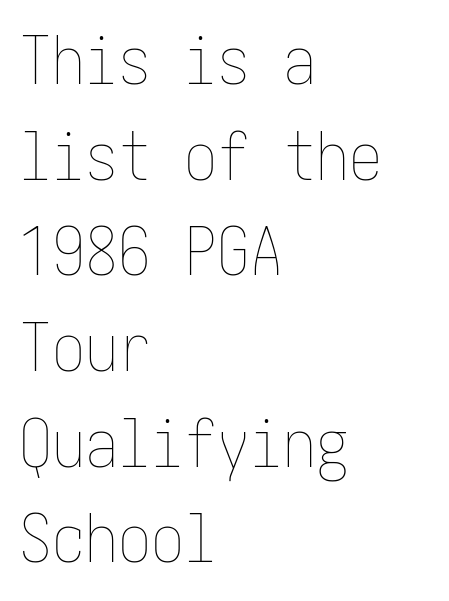
Q: Is the text bold? A: No.
Q: Is the text italic (slanted)? A: No, it is upright.
Q: Is the text underlined? A: No.
Q: How is the paragraph aligned? A: Left-aligned.
Q: Is the spacing between letters normal or unusually wide? A: Normal.
Q: Is the spacing between lines tight, normal or loose? A: Normal.
Q: Width (condensed, normal, or wide)? A: Condensed.
Q: Stroke contrast? A: Low.
Q: x-height? A: Medium.
